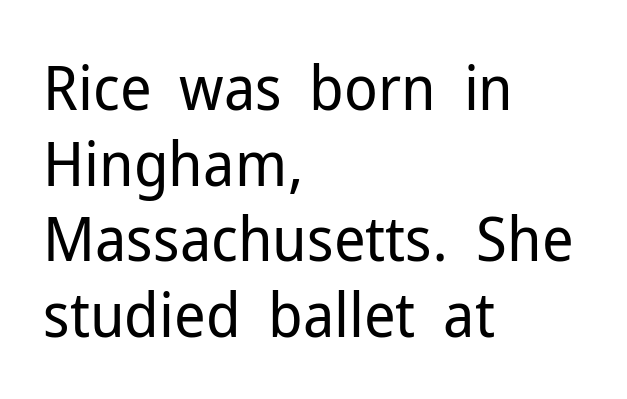
Q: Is the text bold? A: No.
Q: Is the text italic (slanted)? A: No, it is upright.
Q: Is the typeface a serif or a sans-serif typeface? A: Sans-serif.
Q: Is the text underlined? A: No.
Q: How is the paragraph aligned? A: Left-aligned.
Q: Is the spacing between letters normal or unusually wide? A: Normal.
Q: Width (condensed, normal, or wide)? A: Normal.
Q: Stroke contrast? A: Low.
Q: x-height? A: Medium.
Q: Monospaced? A: No.
